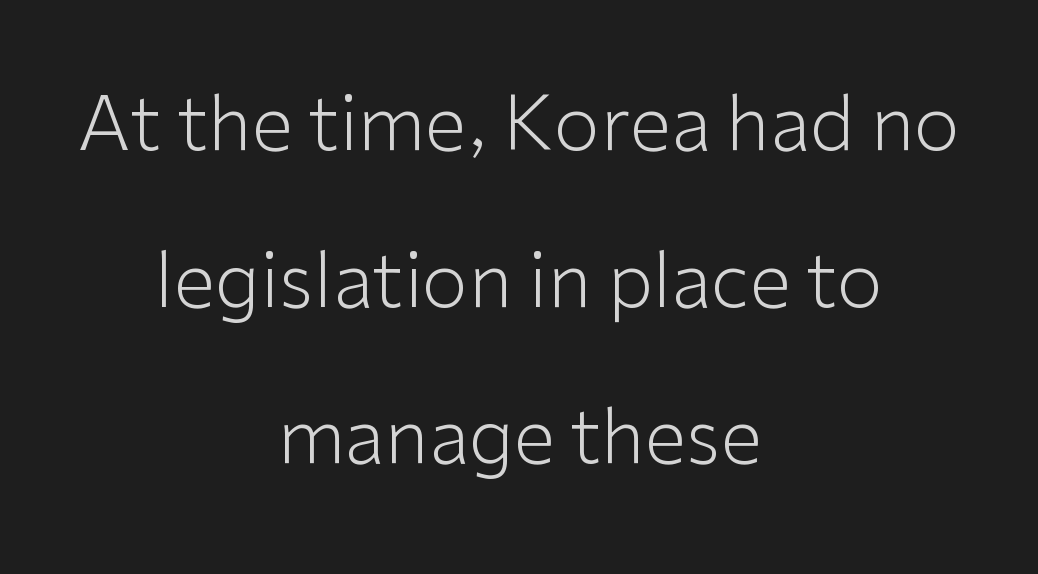
The image shows 75 px light sans-serif type, upright; set centered, loose line spacing (2.09x), normal letter spacing, not underlined; low stroke contrast and a medium x-height.
